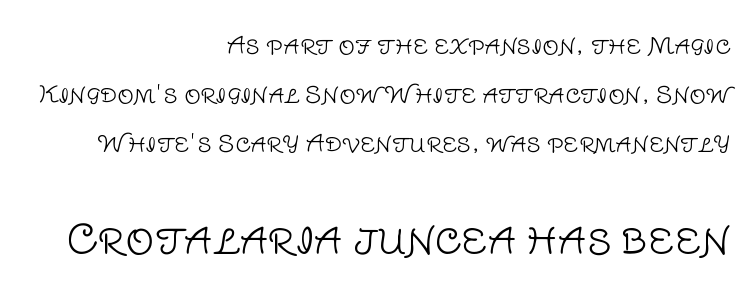
This reads as an unemphasized weight, regular at the heaviest. Default kerning and tracking; the words read as compact shapes. Any mark beneath the type? The region is blank.
